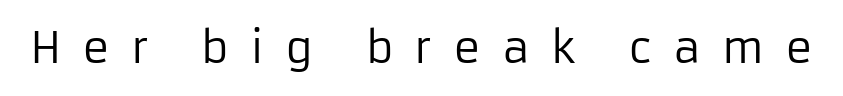
The characters are drawn with everyday or finer stroke widths. Lines of text with bare space underneath. Think of a printed novel: that variable character pitch is what you see here. Each letter's strokes conclude bluntly, with no projecting serifs. What stands out about the letter spacing? Its width — letters are far apart.
